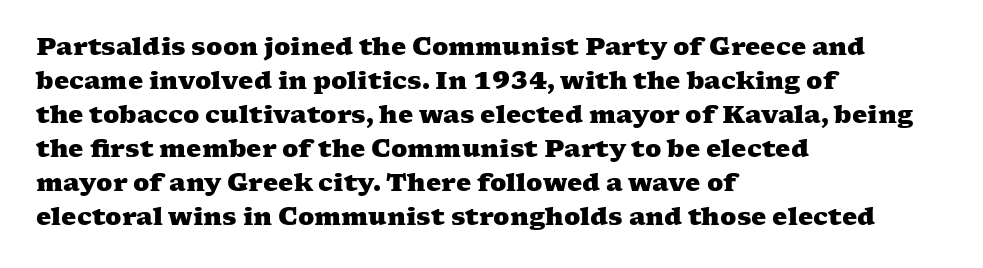
{"bold": "yes", "underline": "no", "align": "left", "line_spacing": "normal", "line_spacing_ratio": 1.42, "letter_spacing": "normal", "letter_spacing_em": 0.0, "glyph_px": 24}
